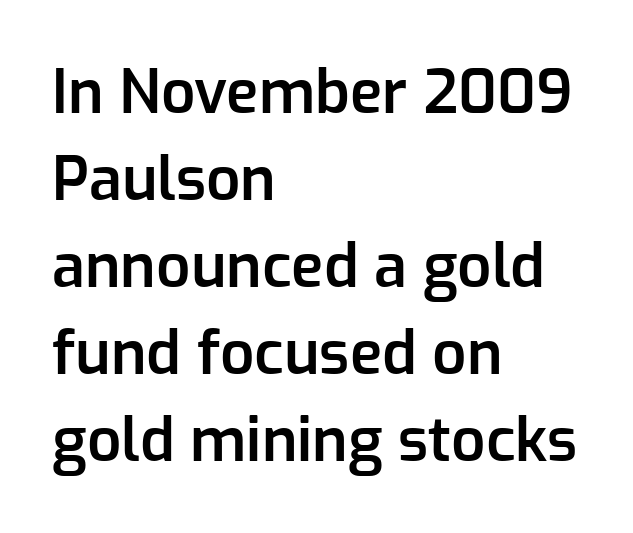
{"serif": "no", "italic": "no", "bold": "semi", "weight": "semibold", "width": "normal", "stroke_contrast": "low", "x_height": "medium", "monospaced": "no", "underline": "no", "align": "left", "line_spacing": "normal", "line_spacing_ratio": 1.45, "letter_spacing": "normal", "letter_spacing_em": 0.0, "glyph_px": 60}
